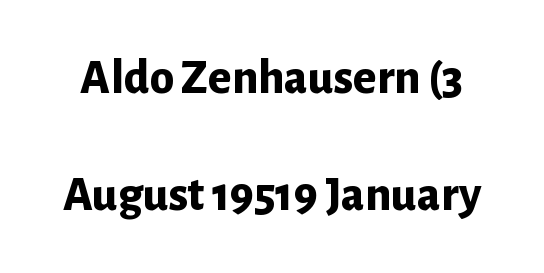
Q: Is the text bold? A: Yes.
Q: Is the text italic (slanted)? A: No, it is upright.
Q: Is the typeface a serif or a sans-serif typeface? A: Sans-serif.
Q: Is the text underlined? A: No.
Q: Is the spacing between letters normal or unusually wide? A: Normal.
Q: Is the spacing between lines tight, normal or loose? A: Loose.
Q: Width (condensed, normal, or wide)? A: Normal.
Q: Stroke contrast? A: Low.
Q: x-height? A: Medium.
Q: Monospaced? A: No.
